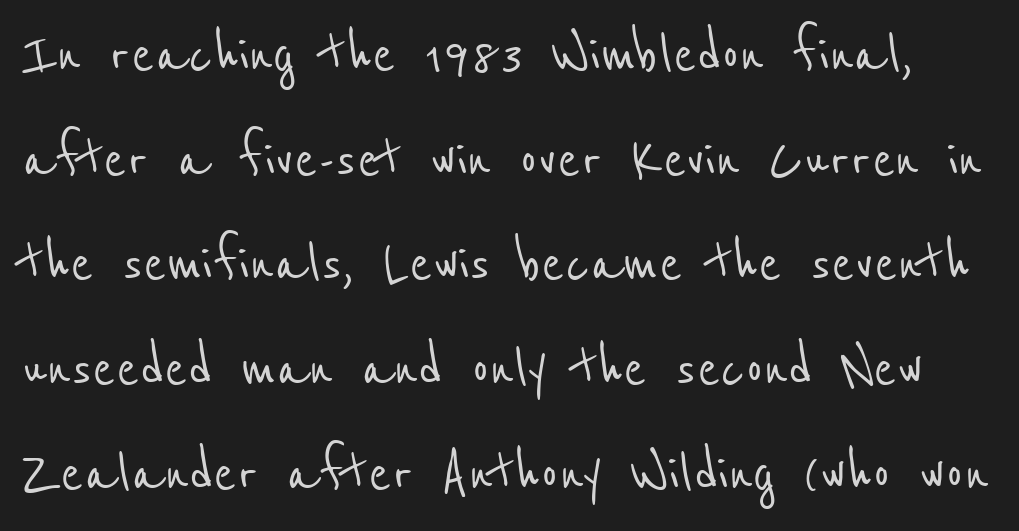
{"serif": "no", "width": "condensed", "stroke_contrast": "low", "x_height": "medium", "monospaced": "no", "underline": "no", "line_spacing": "normal", "line_spacing_ratio": 1.54, "letter_spacing": "normal", "letter_spacing_em": 0.0, "glyph_px": 68}
